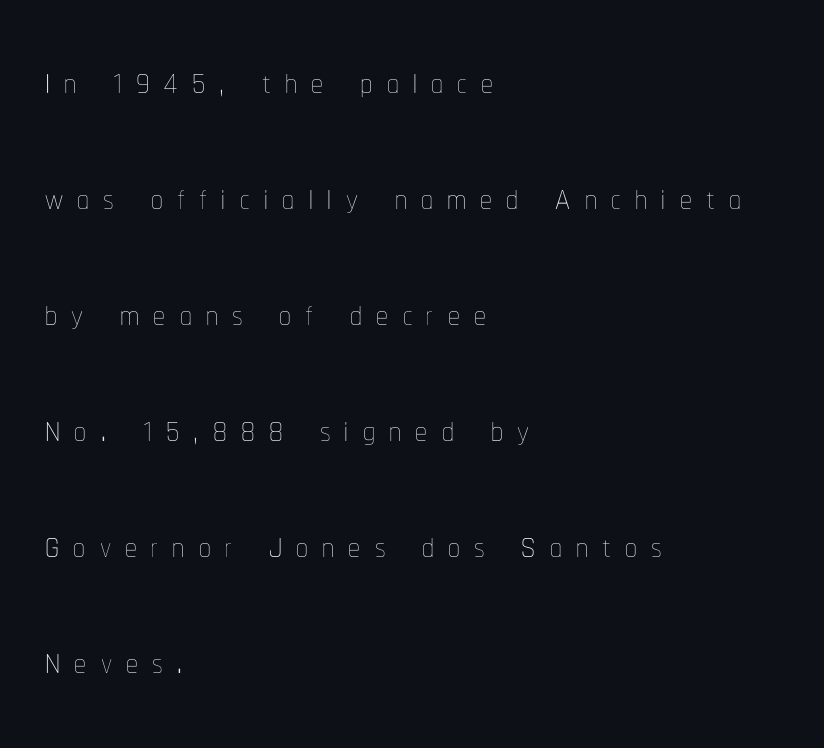
The image shows 47 px thin, condensed type, upright; set left-aligned, loose line spacing (2.47x), unusually wide letter spacing (+0.3 em), not underlined; low stroke contrast and a medium x-height.
